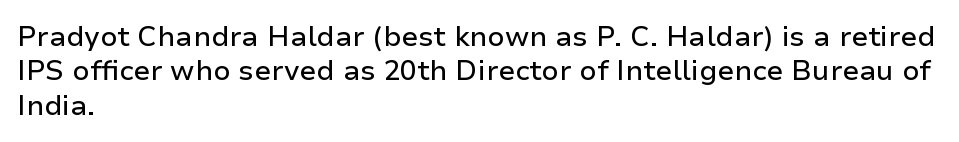
The image shows 28 px sans-serif type, upright; set left-aligned, line spacing 1.23x, normal letter spacing, not underlined; low stroke contrast and a medium x-height.
